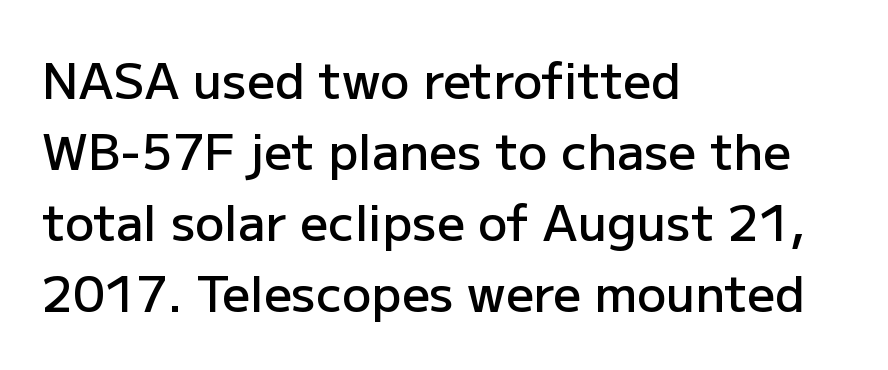
A typesetter would call this leading conventional body-copy spacing. The zone under the glyphs is completely vacant. Posture: upright roman. Does the weight exceed regular? Yes, but only to semibold. Does the type have serifs? No, each stem ends abruptly. The paragraph has a hard left edge and a soft right edge.
